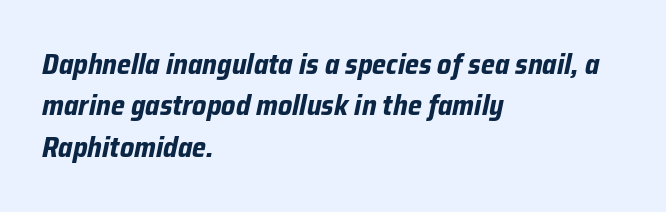
{"italic": "yes", "lean": "right", "slant_degrees": 12, "bold": "yes", "weight": "bold", "width": "normal", "stroke_contrast": "low", "x_height": "medium", "monospaced": "no", "underline": "no", "align": "left", "line_spacing": "normal", "line_spacing_ratio": 1.48, "letter_spacing": "normal", "letter_spacing_em": 0.0, "glyph_px": 28}
